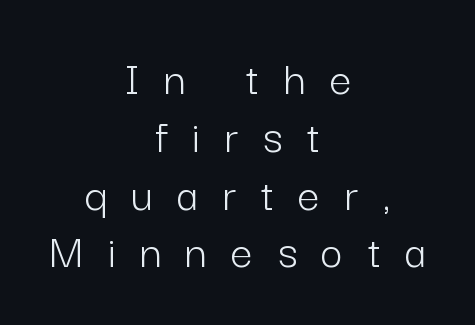
Weight: in the light-to-regular range. Notice how the passage keeps no hard edge, just a central spine. The type family on display is of the sans-serif kind. Does the lettering tilt? It doesn't — this is upright. You could not count columns in this text — the font is proportionally spaced. Each row of text sits above clean, open space.
